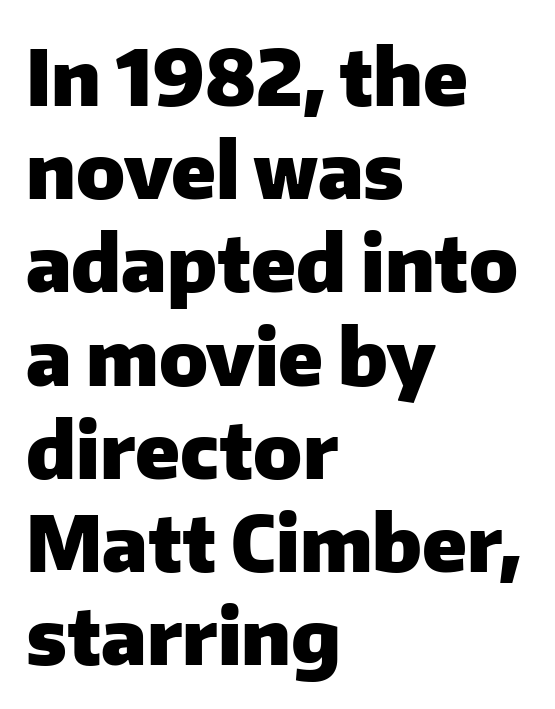
Q: Is the text bold? A: Yes.
Q: Is the text italic (slanted)? A: No, it is upright.
Q: Is the typeface a serif or a sans-serif typeface? A: Sans-serif.
Q: Is the text underlined? A: No.
Q: How is the paragraph aligned? A: Left-aligned.
Q: Is the spacing between letters normal or unusually wide? A: Normal.
Q: Width (condensed, normal, or wide)? A: Normal.
Q: Stroke contrast? A: Low.
Q: x-height? A: Medium.
Q: Monospaced? A: No.
